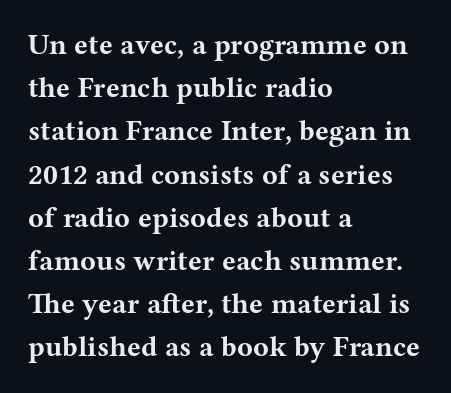
The image shows 29 px bold, wide serif type, upright; set left-aligned, normal line spacing (1.49x), normal letter spacing, not underlined; medium stroke contrast and a medium x-height.
